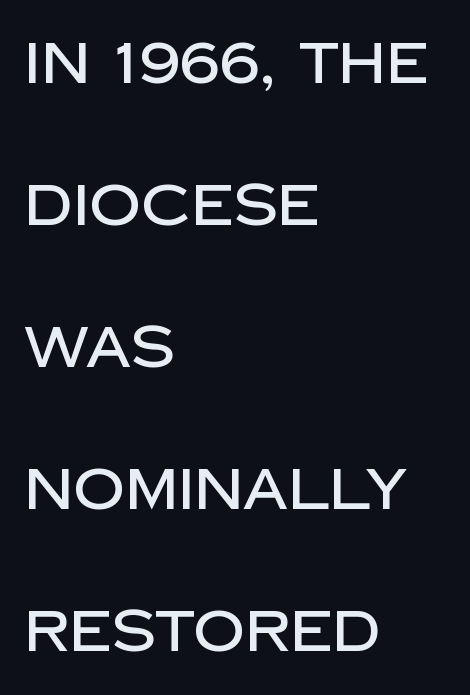
Summary of vertical rhythm: relaxed, with wide interline spacing. A typesetter would call this proportional, since set widths differ per character. Teacher's note: observe the even left margin — that is flush-left alignment. Style check: upright. Honestly, there is no underline to notice here at all.
